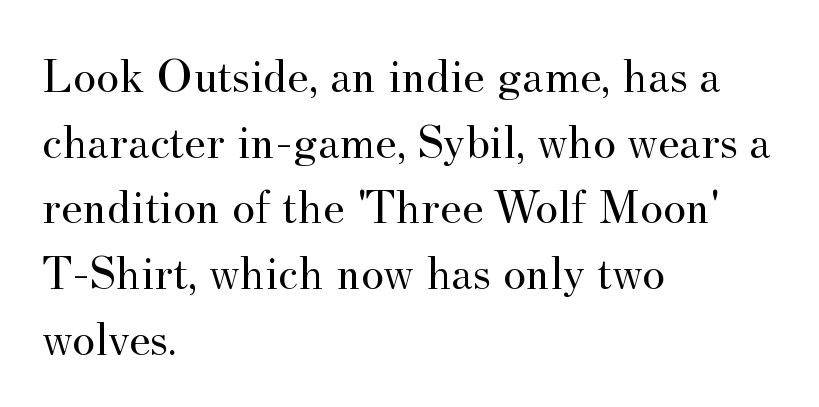
Compared with typical body copy, the letter spacing here is the same. Has an underline been added? It has not. Line beginnings align vertically; line endings do not. On a weight scale, this lands at 450 or below.
